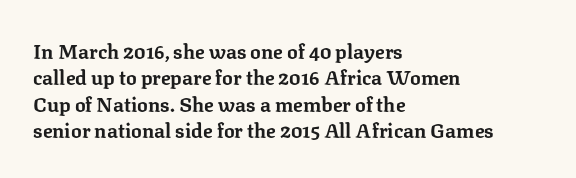
No extra tracking has been applied to these lines. The font is running at its bold setting. Students, observe: this is what conventionally led text looks like. Ascenders rise straight up at ninety degrees.
